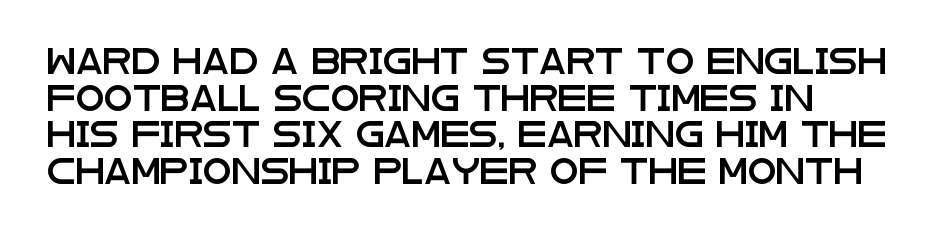
The image shows 26 px text type, upright; set normal line spacing (1.41x), normal letter spacing, not underlined.
